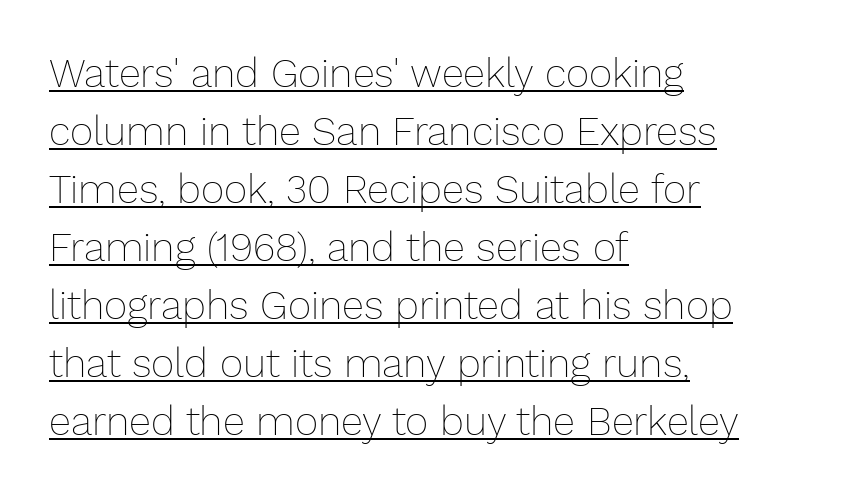
Do the characters align in a grid? No, the font is proportional. Nothing unusual about the tracking: characters are spaced as the font intends. A roman cut, with each character standing at attention. Heaviness? Minimal to ordinary, like unemphasized prose. Caption: lettering with a line underneath. If you drew a ruler down the left edge, every line would touch it.
